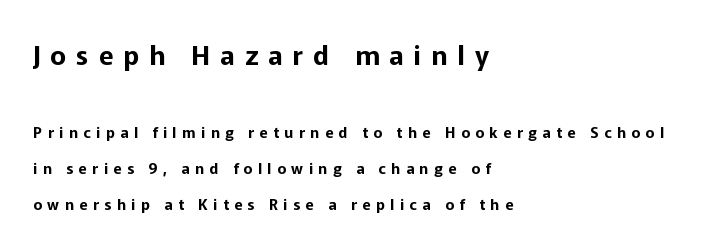
Q: Is the text italic (slanted)? A: No, it is upright.
Q: Is the text underlined? A: No.
Q: How is the paragraph aligned? A: Left-aligned.
Q: Is the spacing between letters normal or unusually wide? A: Unusually wide.
Q: Is the spacing between lines tight, normal or loose? A: Loose.
Q: Which block of text is set in a larger size, the first (top) or the second (bottom)? A: The first (top) one.
